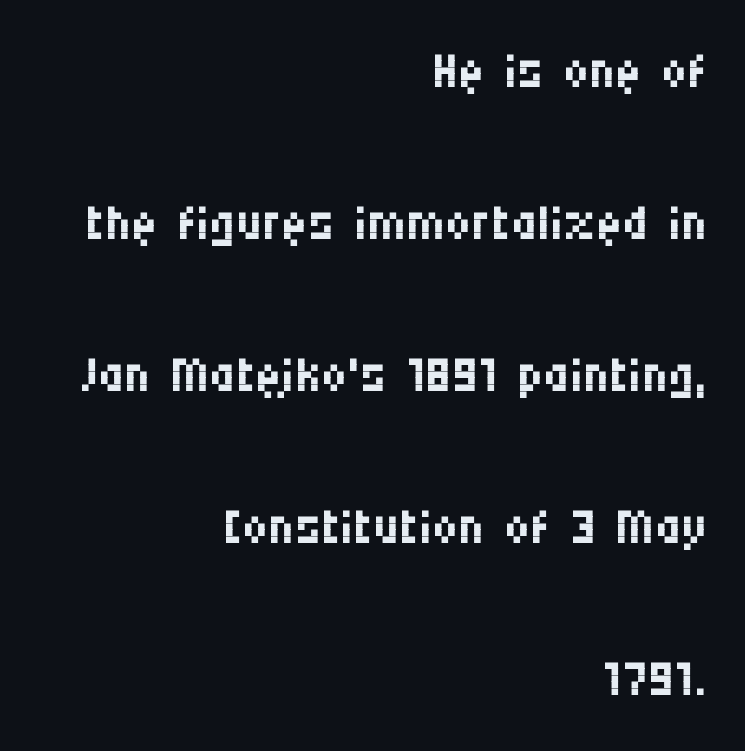
Casual observation: everything's shoved over to the right. The face used here is rendered with its standard letterfit. Widely set lines give the paragraph a tall, airy silhouette. Weight: in the light-to-regular range. To sum up the face: it is a sans, with no serifs.
